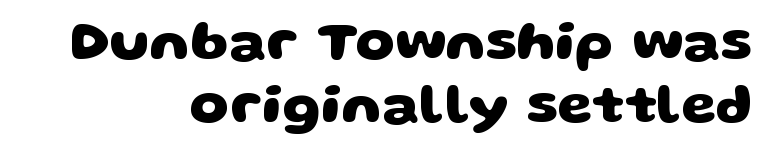
Q: Is the text bold? A: Yes.
Q: Is the typeface a serif or a sans-serif typeface? A: Sans-serif.
Q: Is the text underlined? A: No.
Q: How is the paragraph aligned? A: Right-aligned.
Q: Is the spacing between letters normal or unusually wide? A: Normal.
Q: Is the spacing between lines tight, normal or loose? A: Tight.
Q: Width (condensed, normal, or wide)? A: Wide.
Q: Stroke contrast? A: Low.
Q: x-height? A: Large.
Q: Monospaced? A: No.
